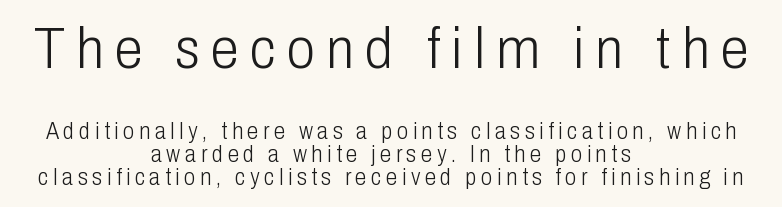
Q: Is the text bold? A: No.
Q: Is the text italic (slanted)? A: No, it is upright.
Q: Is the typeface a serif or a sans-serif typeface? A: Sans-serif.
Q: Is the text underlined? A: No.
Q: How is the paragraph aligned? A: Centered.
Q: Is the spacing between letters normal or unusually wide? A: Unusually wide.
Q: Is the spacing between lines tight, normal or loose? A: Tight.
Q: Which block of text is set in a larger size, the first (top) or the second (bottom)? A: The first (top) one.
Q: Width (condensed, normal, or wide)? A: Condensed.
Q: Stroke contrast? A: Low.
Q: x-height? A: Medium.
Q: Monospaced? A: No.
